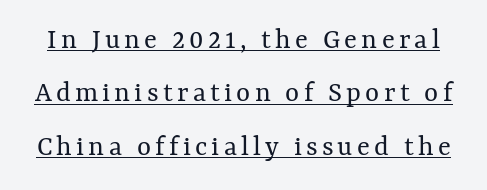
{"italic": "no", "bold": "no", "weight": "regular", "width": "normal", "stroke_contrast": "medium", "x_height": "medium", "monospaced": "no", "underline": "yes", "line_spacing_ratio": 1.78, "glyph_px": 30}
